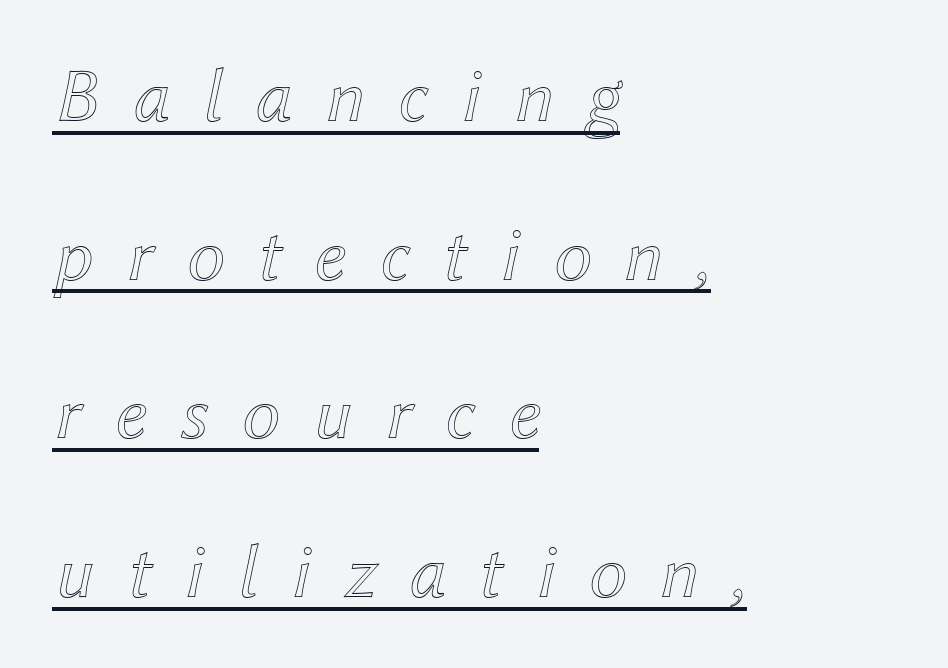
The image shows 77 px text type, italic (leaning right); set left-aligned, loose line spacing (2.06x), unusually wide letter spacing (+0.43 em), underlined; a medium x-height.
